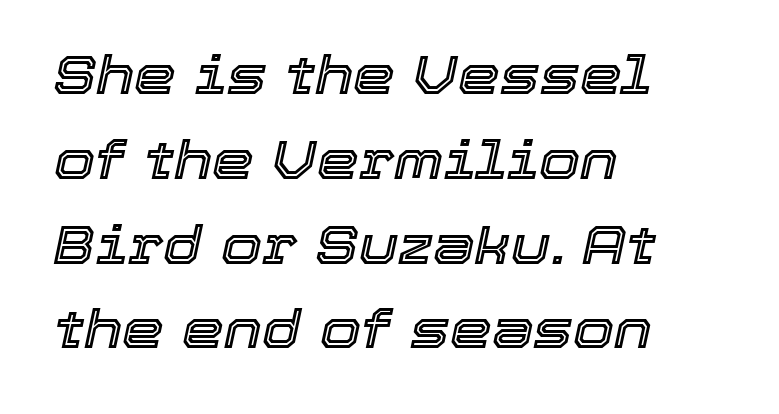
{"italic": "yes", "lean": "right", "slant_degrees": 12, "width": "normal", "x_height": "medium", "monospaced": "no", "underline": "no", "align": "left", "line_spacing": "normal", "line_spacing_ratio": 1.6, "letter_spacing": "normal", "letter_spacing_em": 0.0, "glyph_px": 53}
